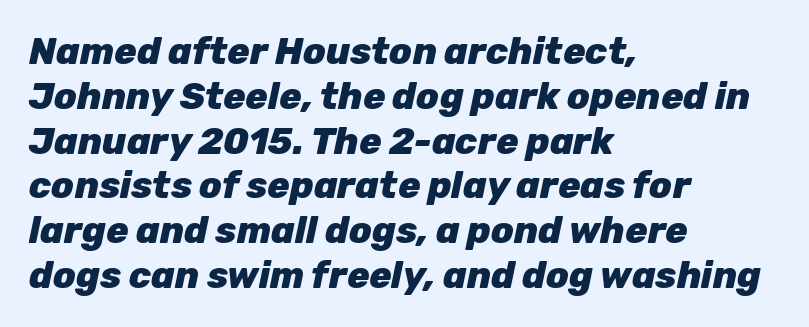
Any mark beneath the type? The region is blank. The compositor pushed each line to the left boundary. The type is set solid horizontally, with unmodified tracking. Heavy-handed strokes throughout: this text is bold. This sample uses an oblique cut, with every glyph tilted off the vertical. The rendering uses natural spacing where letterforms have individual widths.
